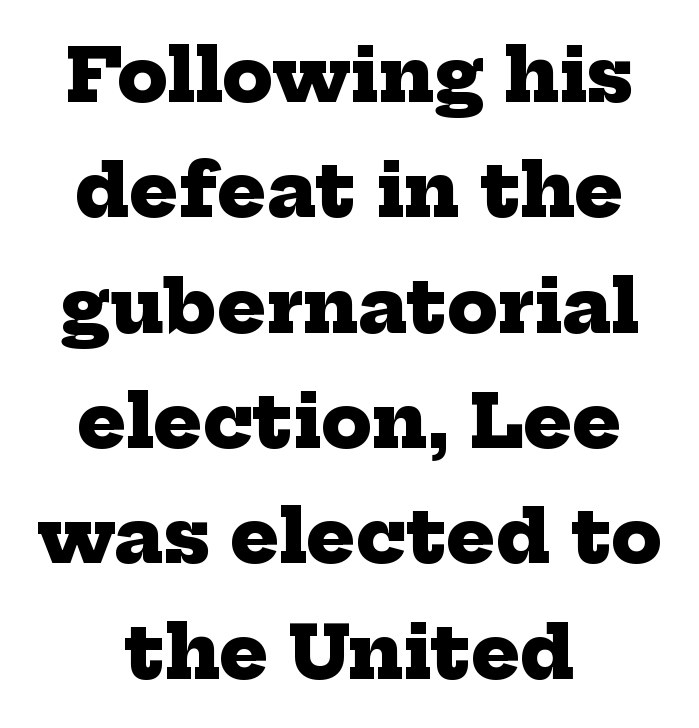
Q: Is the text bold? A: Yes.
Q: Is the typeface a serif or a sans-serif typeface? A: Serif.
Q: Is the text underlined? A: No.
Q: How is the paragraph aligned? A: Centered.
Q: Is the spacing between letters normal or unusually wide? A: Normal.
Q: Is the spacing between lines tight, normal or loose? A: Normal.
Q: Width (condensed, normal, or wide)? A: Normal.
Q: Stroke contrast? A: Low.
Q: x-height? A: Medium.
Q: Monospaced? A: No.
